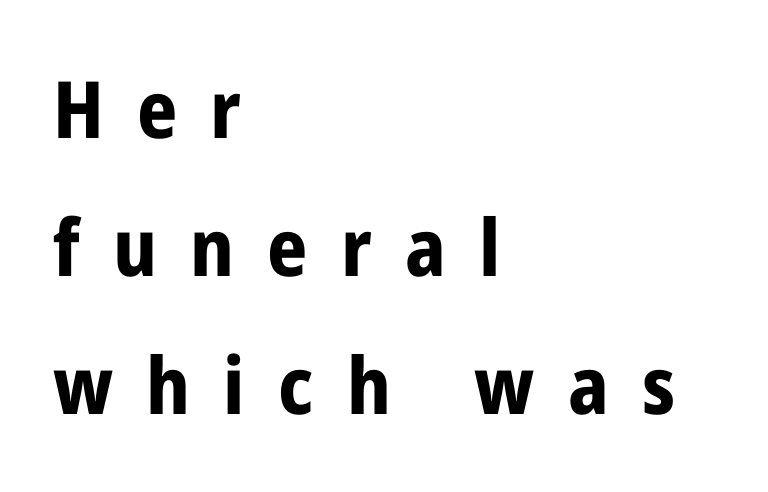
Q: Is the text bold? A: Yes.
Q: Is the text italic (slanted)? A: No, it is upright.
Q: Is the typeface a serif or a sans-serif typeface? A: Sans-serif.
Q: Is the text underlined? A: No.
Q: How is the paragraph aligned? A: Left-aligned.
Q: Is the spacing between letters normal or unusually wide? A: Unusually wide.
Q: Width (condensed, normal, or wide)? A: Condensed.
Q: Stroke contrast? A: Low.
Q: x-height? A: Medium.
Q: Monospaced? A: No.
